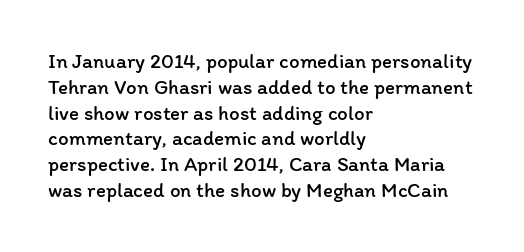
The image shows 21 px text type, upright; set left-aligned, line spacing 1.23x, normal letter spacing, not underlined.
